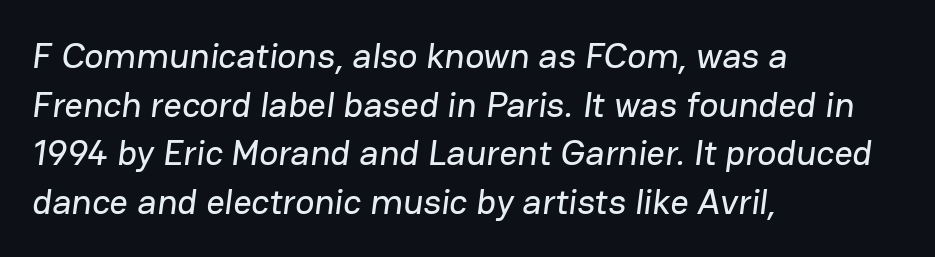
{"serif": "no", "width": "normal", "stroke_contrast": "low", "x_height": "medium", "monospaced": "no", "underline": "no", "align": "left", "line_spacing": "normal", "line_spacing_ratio": 1.35, "letter_spacing": "normal", "letter_spacing_em": 0.0, "glyph_px": 36}
